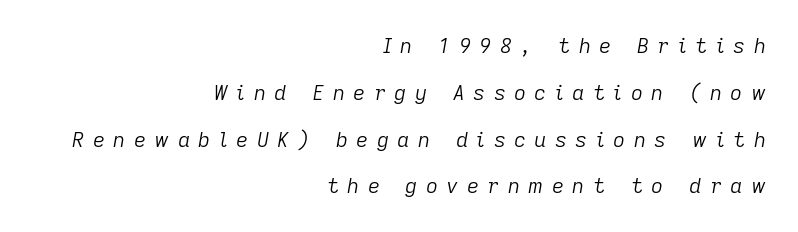
The image shows 21 px text type, italic (leaning right); set right-aligned, loose line spacing (2.23x), unusually wide letter spacing (+0.4 em), not underlined.
